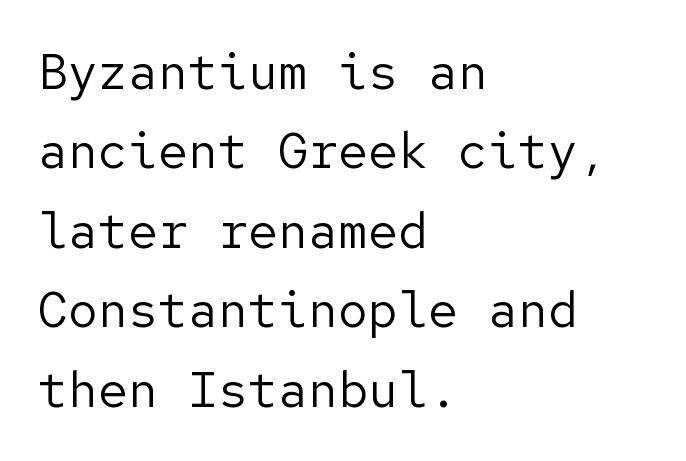
The image shows 50 px regular-weight sans-serif type, upright; set left-aligned, normal line spacing (1.59x), normal letter spacing, not underlined; low stroke contrast and a medium x-height.
